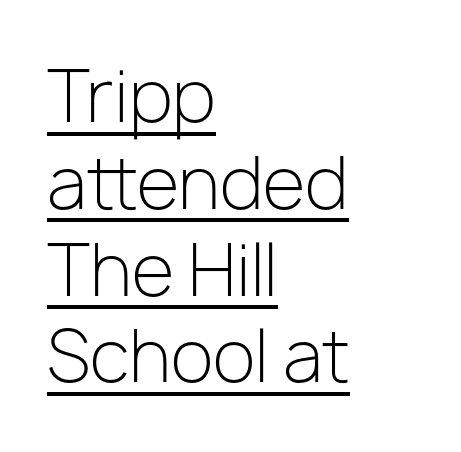
Q: Is the text bold? A: No.
Q: Is the text italic (slanted)? A: No, it is upright.
Q: Is the typeface a serif or a sans-serif typeface? A: Sans-serif.
Q: Is the text underlined? A: Yes.
Q: How is the paragraph aligned? A: Left-aligned.
Q: Is the spacing between letters normal or unusually wide? A: Normal.
Q: Width (condensed, normal, or wide)? A: Normal.
Q: Stroke contrast? A: Low.
Q: x-height? A: Medium.
Q: Monospaced? A: No.
